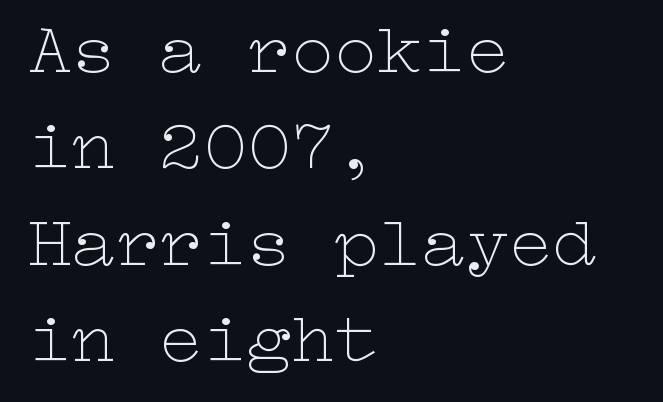
{"italic": "no", "bold": "no", "weight": "thin", "width": "wide", "stroke_contrast": "low", "x_height": "medium", "underline": "no", "align": "left", "line_spacing": "normal", "line_spacing_ratio": 1.32, "letter_spacing": "normal", "letter_spacing_em": 0.0, "glyph_px": 73}
